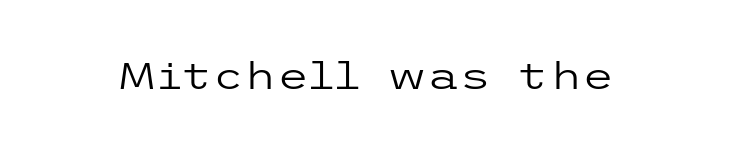
Between one letter and the next there's only the usual sliver of space. Stroke terminals: plain, sans-serif. The strip under each line holds only bare page. Letters have the restrained weight of plain body copy at most. Do the letters lean? They stand straight.
